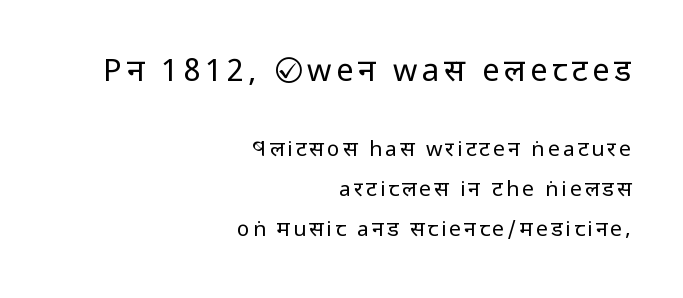
You could not count columns in this text — the font is proportionally spaced. Plain, unruled lines of type. The weight would be labelled regular, book, light, or lighter still. Size contrast runs from large at the top to small at the bottom. Note: no serifs on the glyphs. Caption: multi-line text, flush right, ragged left.
